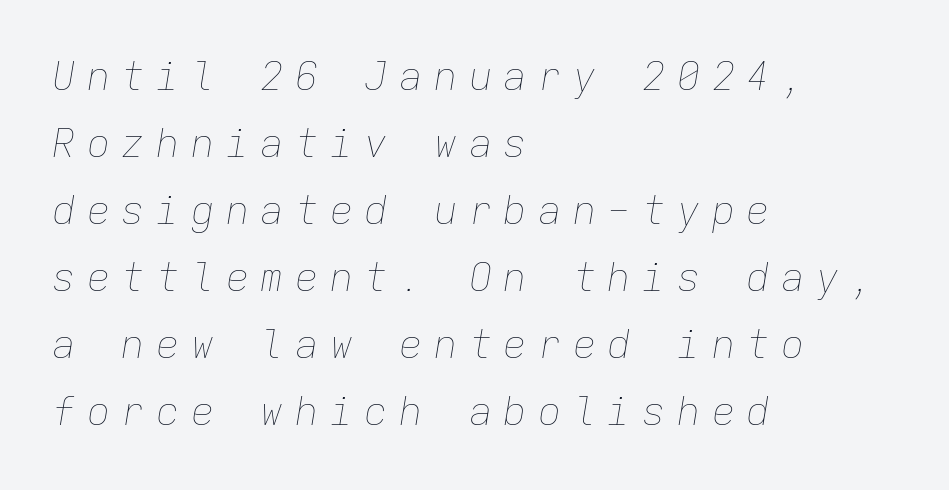
Q: Is the text bold? A: No.
Q: Is the text italic (slanted)? A: Yes, it leans right by about 9 degrees.
Q: Is the text underlined? A: No.
Q: How is the paragraph aligned? A: Left-aligned.
Q: Is the spacing between letters normal or unusually wide? A: Unusually wide.
Q: Width (condensed, normal, or wide)? A: Normal.
Q: Stroke contrast? A: Low.
Q: x-height? A: Medium.
Q: Monospaced? A: Yes.
